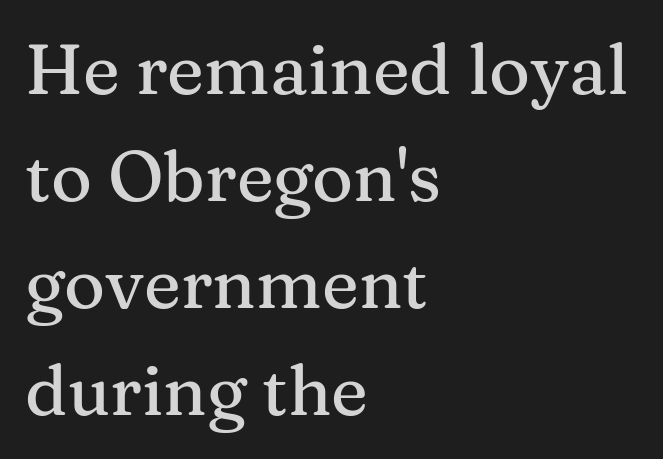
{"serif": "yes", "italic": "no", "width": "normal", "stroke_contrast": "medium", "x_height": "medium", "monospaced": "no", "underline": "no", "align": "left", "line_spacing": "normal", "line_spacing_ratio": 1.53, "letter_spacing": "normal", "letter_spacing_em": 0.0, "glyph_px": 70}
